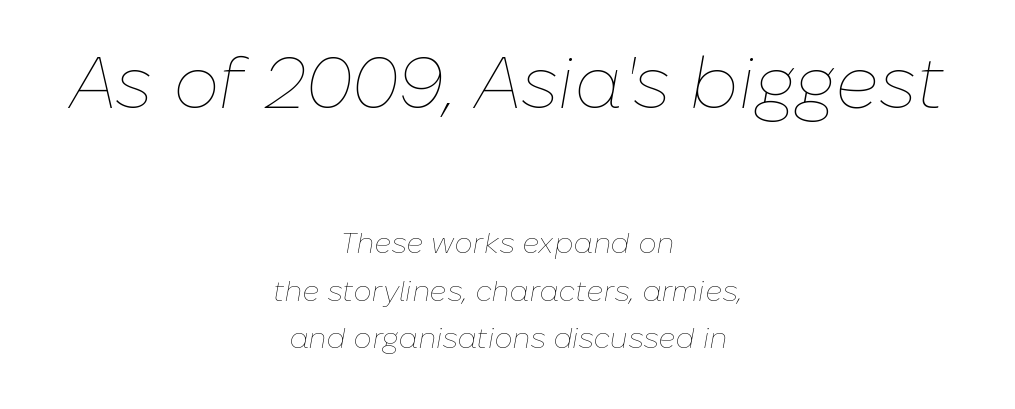
Q: Is the text bold? A: No.
Q: Is the text italic (slanted)? A: Yes, it leans right by about 10 degrees.
Q: Is the text underlined? A: No.
Q: How is the paragraph aligned? A: Centered.
Q: Is the spacing between letters normal or unusually wide? A: Normal.
Q: Is the spacing between lines tight, normal or loose? A: Normal.
Q: Which block of text is set in a larger size, the first (top) or the second (bottom)? A: The first (top) one.
Q: Width (condensed, normal, or wide)? A: Normal.
Q: Stroke contrast? A: Low.
Q: x-height? A: Medium.
Q: Monospaced? A: No.
